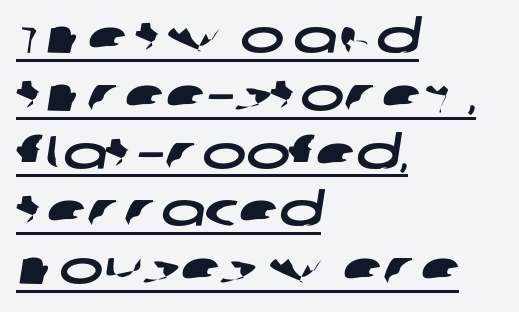
The passage shown is typeset with a sans-serif family. Is the block centered? No — it sits flush against the left margin. Nothing unusual about the tracking: characters are spaced as the font intends. The specimen includes a rule beneath the text block's lines. The rendering uses natural spacing where letterforms have individual widths.
